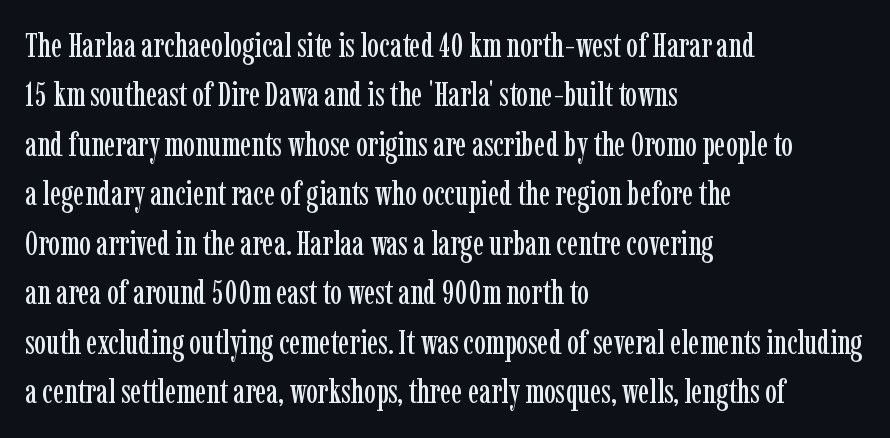
The image shows 33 px condensed serif type, upright; set left-aligned, normal line spacing (1.5x), normal letter spacing, not underlined; low stroke contrast and a medium x-height.
